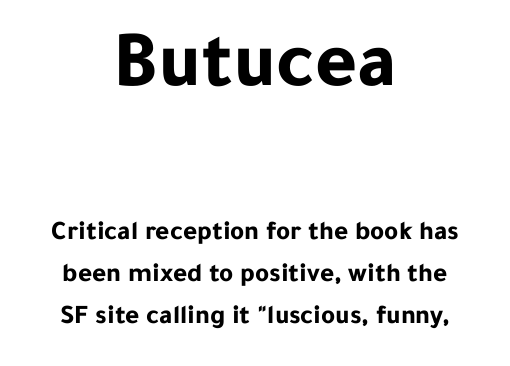
{"serif": "no", "italic": "no", "bold": "yes", "weight": "bold", "width": "normal", "stroke_contrast": "low", "x_height": "medium", "monospaced": "no", "underline": "no", "align": "center", "line_spacing": "normal", "line_spacing_ratio": 1.55, "letter_spacing": "normal", "letter_spacing_em": 0.0, "larger_block": "first", "size_ratio": 2.96, "glyph_px": 80}
